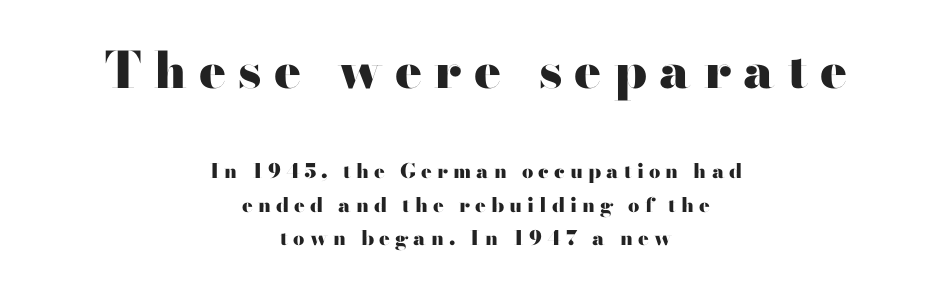
Q: Is the text bold? A: Yes.
Q: Is the text italic (slanted)? A: No, it is upright.
Q: Is the typeface a serif or a sans-serif typeface? A: Sans-serif.
Q: Is the text underlined? A: No.
Q: How is the paragraph aligned? A: Centered.
Q: Is the spacing between letters normal or unusually wide? A: Unusually wide.
Q: Is the spacing between lines tight, normal or loose? A: Normal.
Q: Which block of text is set in a larger size, the first (top) or the second (bottom)? A: The first (top) one.
Q: Width (condensed, normal, or wide)? A: Wide.
Q: Stroke contrast? A: High.
Q: x-height? A: Small.
Q: Monospaced? A: No.
